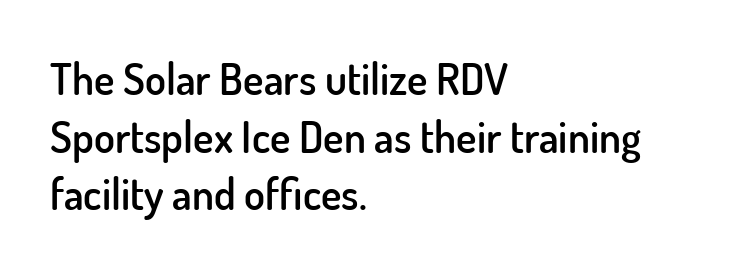
Q: Is the text bold? A: Semi-bold.
Q: Is the text italic (slanted)? A: No, it is upright.
Q: Is the typeface a serif or a sans-serif typeface? A: Sans-serif.
Q: Is the text underlined? A: No.
Q: How is the paragraph aligned? A: Left-aligned.
Q: Is the spacing between letters normal or unusually wide? A: Normal.
Q: Is the spacing between lines tight, normal or loose? A: Normal.
Q: Width (condensed, normal, or wide)? A: Normal.
Q: Stroke contrast? A: Low.
Q: x-height? A: Small.
Q: Monospaced? A: No.
